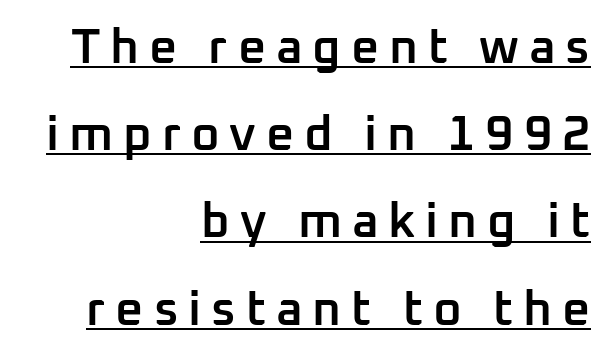
{"serif": "no", "italic": "no", "bold": "semi", "weight": "semibold", "width": "normal", "stroke_contrast": "low", "x_height": "medium", "monospaced": "no", "underline": "yes", "align": "right", "line_spacing_ratio": 1.78, "letter_spacing": "wide", "letter_spacing_em": 0.2, "glyph_px": 49}
